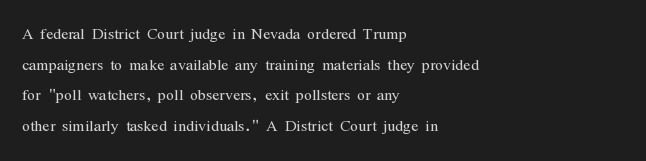
The strip under each line holds only bare page. The lines in this sample share a left origin and differ only in where they stop. The block of text has a typical density, with ordinary space between rows. A typesetter would call this zero additional tracking. Each stroke keeps to a modest, everyday thickness or less. Style check: upright.
